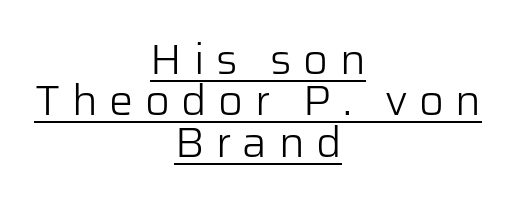
The image shows 43 px light sans-serif type, upright; set centered, tight line spacing (0.96x), unusually wide letter spacing (+0.27 em), underlined; low stroke contrast and a medium x-height.
